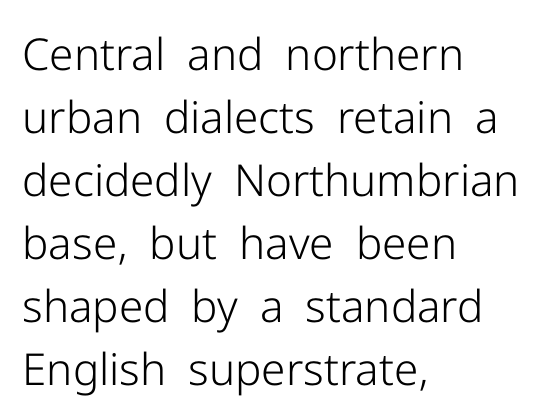
The letters advance in unequal steps, a hallmark of proportional type. The zone under the glyphs is completely vacant. The space between consecutive lines is moderate. The letters sit at their default tracking, neither squeezed nor spread. One-word summary of the alignment: left.
